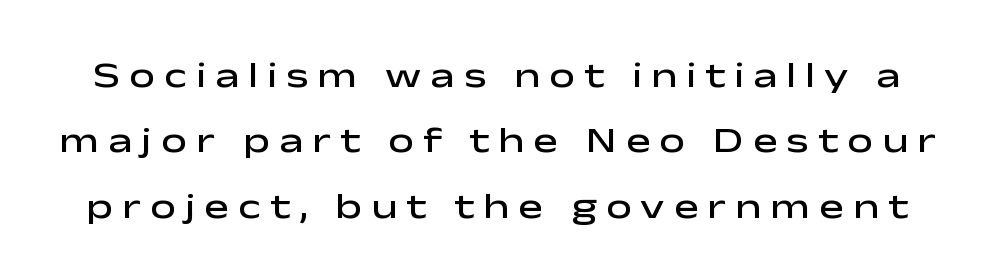
The image shows 37 px semibold, wide sans-serif type, upright; set line spacing 1.77x, unusually wide letter spacing (+0.24 em), not underlined; low stroke contrast and a medium x-height.
